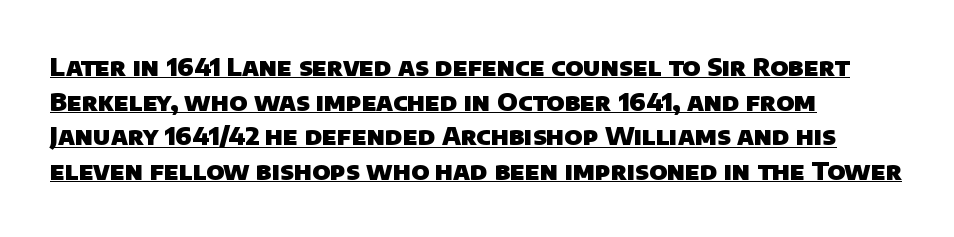
Each glyph is drawn with heavy, bold strokes. Compared with typical paragraphs, the rows here are spaced about the same. Does the copy run flush right? No — it runs flush left. You could call the tracking neutral — neither tight nor loose.
